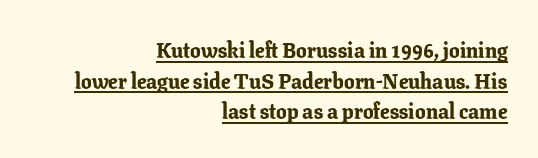
The image shows 21 px bold type, upright; set right-aligned, normal line spacing (1.46x), normal letter spacing, underlined.
